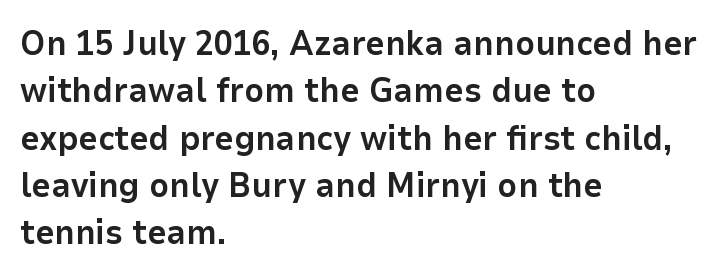
The image shows 34 px bold sans-serif type, upright; set left-aligned, normal line spacing (1.39x), normal letter spacing, not underlined; low stroke contrast and a medium x-height.
